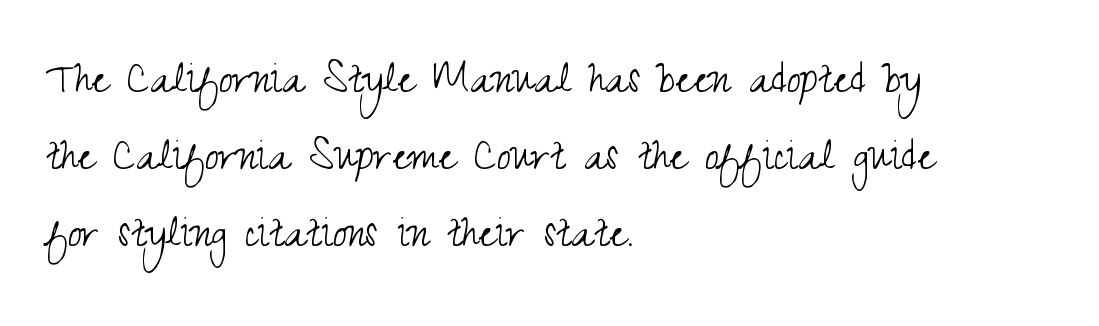
Q: Is the text bold? A: No.
Q: Is the text italic (slanted)? A: No, it is upright.
Q: Is the typeface a serif or a sans-serif typeface? A: Sans-serif.
Q: Is the text underlined? A: No.
Q: How is the paragraph aligned? A: Left-aligned.
Q: Is the spacing between letters normal or unusually wide? A: Normal.
Q: Is the spacing between lines tight, normal or loose? A: Normal.
Q: Width (condensed, normal, or wide)? A: Condensed.
Q: Stroke contrast? A: Medium.
Q: x-height? A: Small.
Q: Monospaced? A: No.
